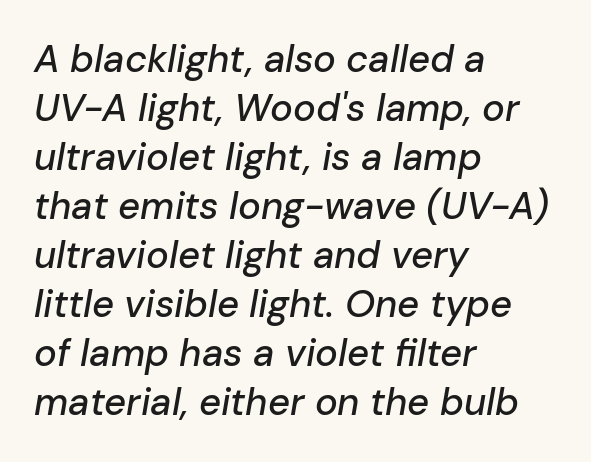
The image shows 38 px text type, italic (leaning right); set left-aligned, normal line spacing (1.29x), normal letter spacing, not underlined; low stroke contrast and a medium x-height.
